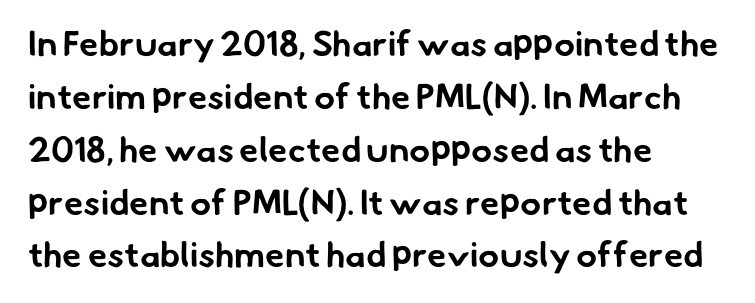
Honestly, there is no underline to notice here at all. The sample has been set heavy, in full bold. The leading is moderate, giving the passage an even texture. Reading down the block, your eye returns to a fixed left position each line.
